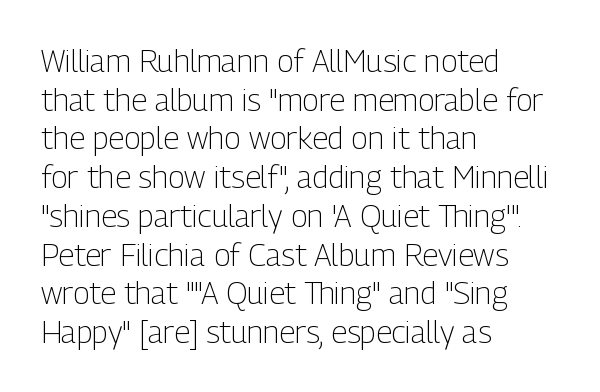
{"serif": "no", "italic": "no", "bold": "no", "weight": "light", "width": "condensed", "stroke_contrast": "low", "x_height": "medium", "monospaced": "no", "underline": "no", "align": "left", "line_spacing": "normal", "line_spacing_ratio": 1.25, "letter_spacing": "normal", "letter_spacing_em": 0.0, "glyph_px": 31}
